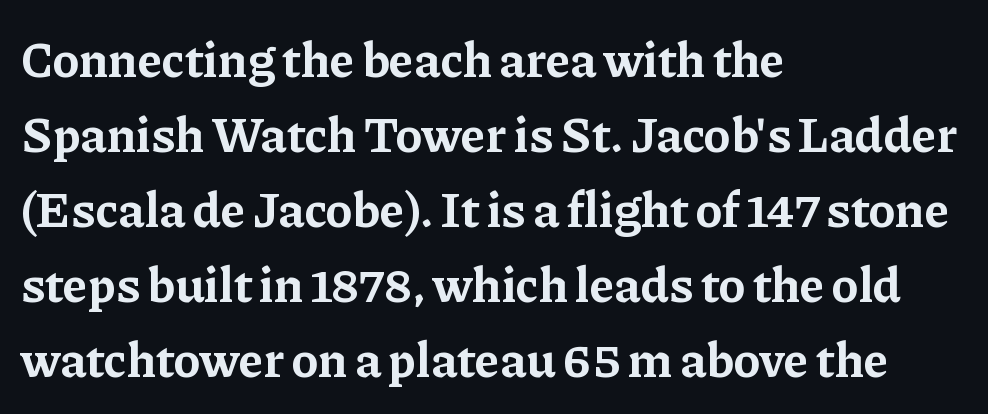
{"serif": "yes", "italic": "no", "bold": "yes", "weight": "bold", "width": "normal", "stroke_contrast": "low", "x_height": "medium", "monospaced": "no", "underline": "no", "align": "left", "line_spacing": "normal", "line_spacing_ratio": 1.5, "letter_spacing": "normal", "letter_spacing_em": 0.0, "glyph_px": 50}
